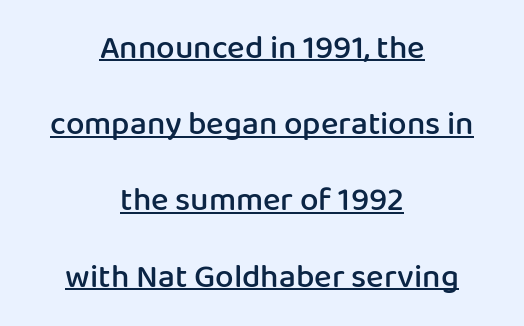
The image shows 33 px semibold sans-serif type, upright; set centered, loose line spacing (2.31x), normal letter spacing, underlined; low stroke contrast and a medium x-height.
